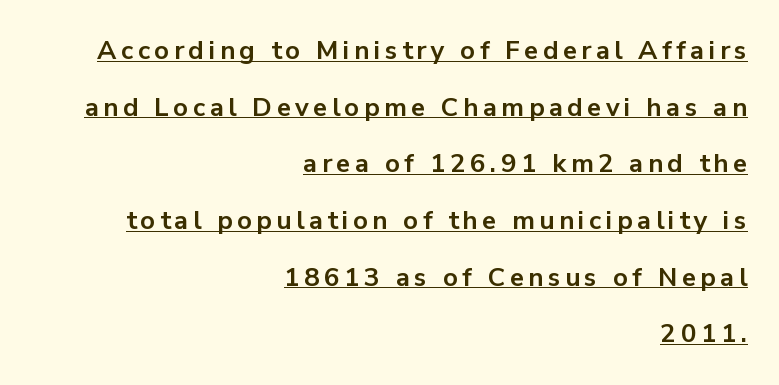
Q: Is the text bold? A: Yes.
Q: Is the text italic (slanted)? A: No, it is upright.
Q: Is the text underlined? A: Yes.
Q: How is the paragraph aligned? A: Right-aligned.
Q: Is the spacing between lines tight, normal or loose? A: Loose.
